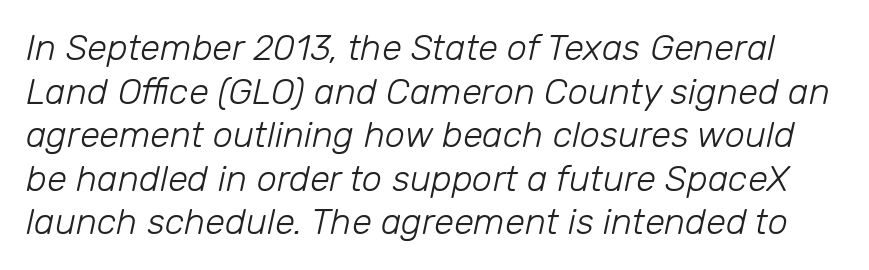
Compared with typical body copy, the letter spacing here is the same. The passage shown is not bold in any degree. Proportional: the letters do not fall into vertical columns. The strip under each line holds only bare page.
